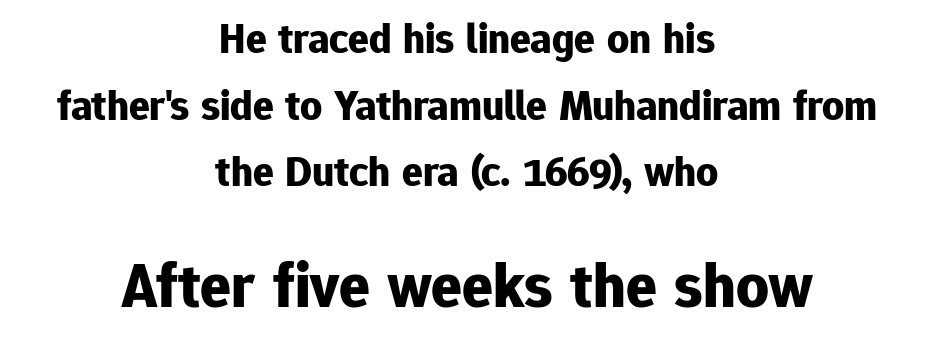
Q: Is the text bold? A: Yes.
Q: Is the text italic (slanted)? A: No, it is upright.
Q: Is the typeface a serif or a sans-serif typeface? A: Sans-serif.
Q: Is the text underlined? A: No.
Q: How is the paragraph aligned? A: Centered.
Q: Is the spacing between letters normal or unusually wide? A: Normal.
Q: Is the spacing between lines tight, normal or loose? A: Normal.
Q: Which block of text is set in a larger size, the first (top) or the second (bottom)? A: The second (bottom) one.
Q: Width (condensed, normal, or wide)? A: Normal.
Q: Stroke contrast? A: Low.
Q: x-height? A: Medium.
Q: Monospaced? A: No.
